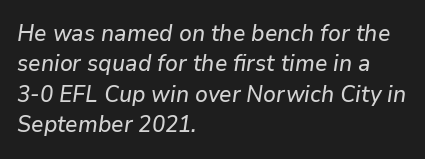
What stands out about the letter spacing? Nothing — it is the standard amount. Does the leading feel generous? No, just average. The glyphs are unaccompanied by any horizontal stroke below them. Reading down the block, your eye returns to a fixed left position each line.
